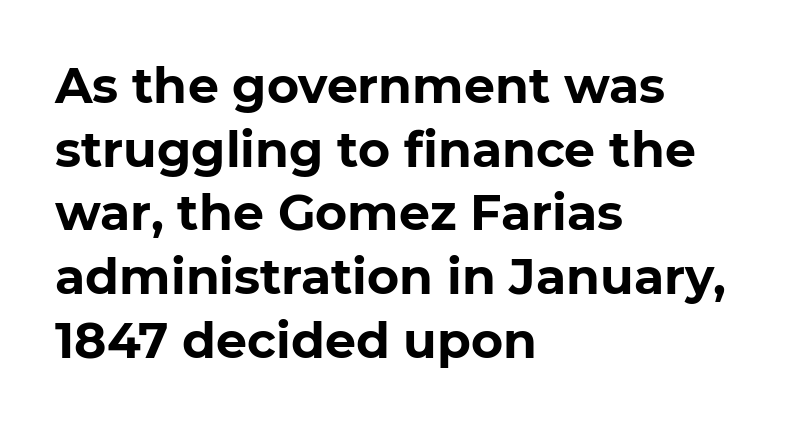
{"serif": "no", "italic": "no", "bold": "yes", "weight": "bold", "width": "normal", "stroke_contrast": "low", "x_height": "medium", "monospaced": "no", "underline": "no", "align": "left", "line_spacing": "normal", "line_spacing_ratio": 1.3, "letter_spacing": "normal", "letter_spacing_em": 0.0, "glyph_px": 49}
